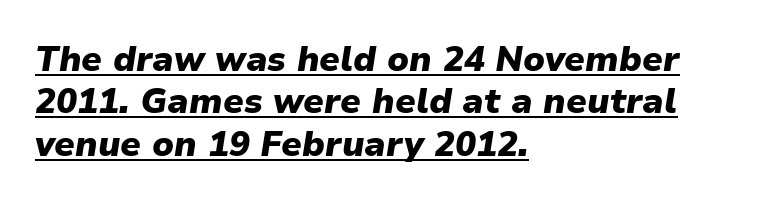
The glyphs look as if they've been sheared to an angle. Proportional: the letters do not fall into vertical columns. Inter-character spacing is left at the font's built-in metrics. Short and long lines alike share a common starting point at left. Does the weight exceed regular? Yes, all the way to bold.
